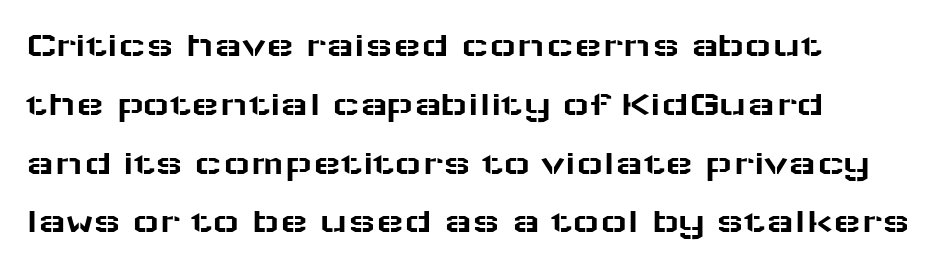
The image shows 37 px wide sans-serif type, upright; set left-aligned, normal line spacing (1.59x), normal letter spacing, not underlined; low stroke contrast and a medium x-height.
